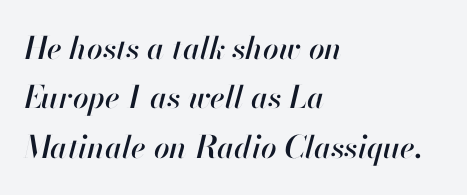
The specimen omits any rule beneath the text block's lines. Caption: standard tracking, unaltered. The designer left line spacing at the default. The letters advance in unequal steps, a hallmark of proportional type. One-word summary of the alignment: left.
